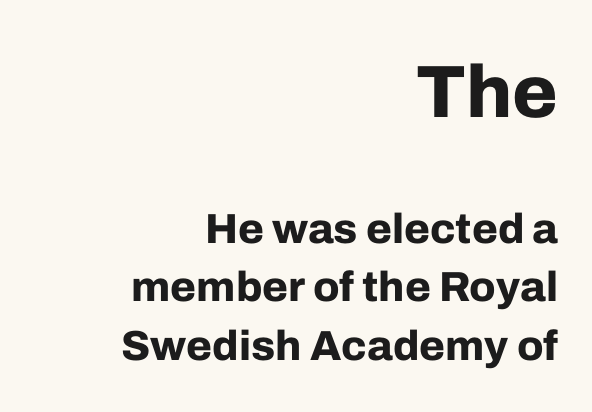
{"serif": "no", "italic": "no", "bold": "yes", "weight": "bold", "width": "normal", "stroke_contrast": "low", "x_height": "medium", "monospaced": "no", "underline": "no", "align": "right", "line_spacing": "normal", "line_spacing_ratio": 1.39, "letter_spacing": "normal", "letter_spacing_em": 0.0, "larger_block": "first", "size_ratio": 1.76, "glyph_px": 74}
